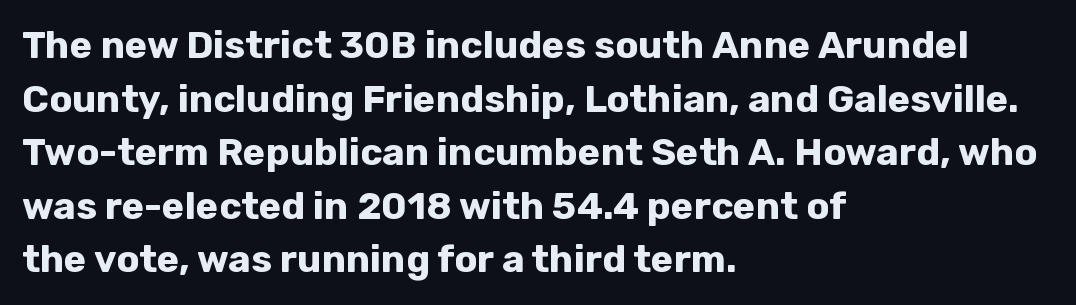
Q: Is the text bold? A: Yes.
Q: Is the text italic (slanted)? A: No, it is upright.
Q: Is the typeface a serif or a sans-serif typeface? A: Sans-serif.
Q: Is the text underlined? A: No.
Q: How is the paragraph aligned? A: Left-aligned.
Q: Is the spacing between letters normal or unusually wide? A: Normal.
Q: Is the spacing between lines tight, normal or loose? A: Normal.
Q: Width (condensed, normal, or wide)? A: Normal.
Q: Stroke contrast? A: Low.
Q: x-height? A: Medium.
Q: Monospaced? A: No.
